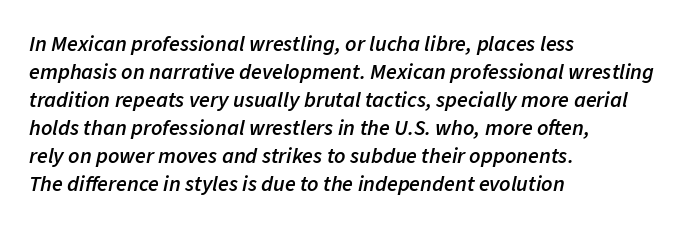
Q: Is the text bold? A: Semi-bold.
Q: Is the text italic (slanted)? A: Yes, it leans right by about 11 degrees.
Q: Is the text underlined? A: No.
Q: How is the paragraph aligned? A: Left-aligned.
Q: Is the spacing between letters normal or unusually wide? A: Normal.
Q: Is the spacing between lines tight, normal or loose? A: Normal.
